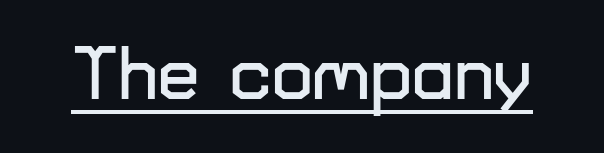
The image shows 74 px sans-serif type, upright; set normal letter spacing, underlined; low stroke contrast and a medium x-height.
